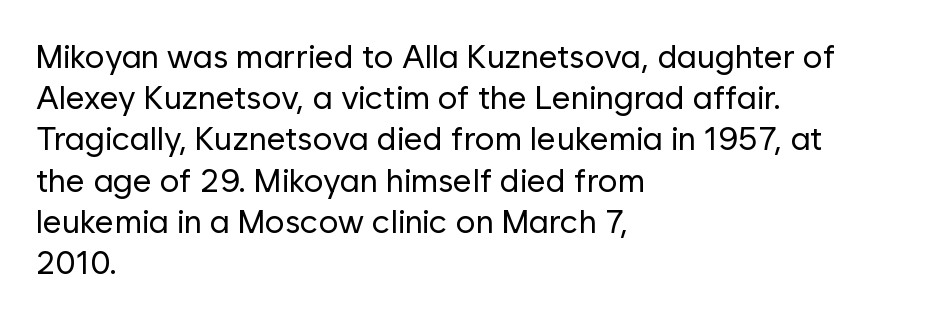
Type style note: lacks serifs. Honestly, the row spacing looks completely unremarkable. The face looks like a standard text weight, possibly lighter. The letters advance in unequal steps, a hallmark of proportional type.
